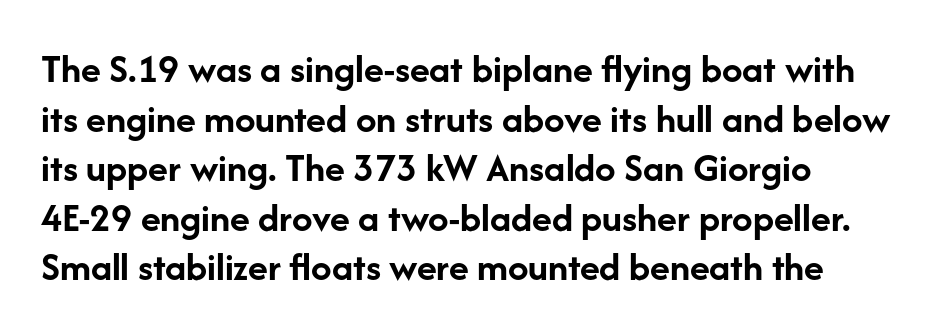
The image shows 41 px semibold sans-serif type, upright; set line spacing 1.21x, normal letter spacing, not underlined; low stroke contrast and a medium x-height.
